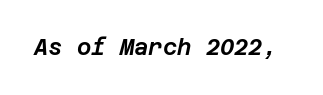
The specimen omits any rule beneath the text block's lines. Italic: yes, the glyphs are oblique. Compared with typical body copy, the letter spacing here is the same.
